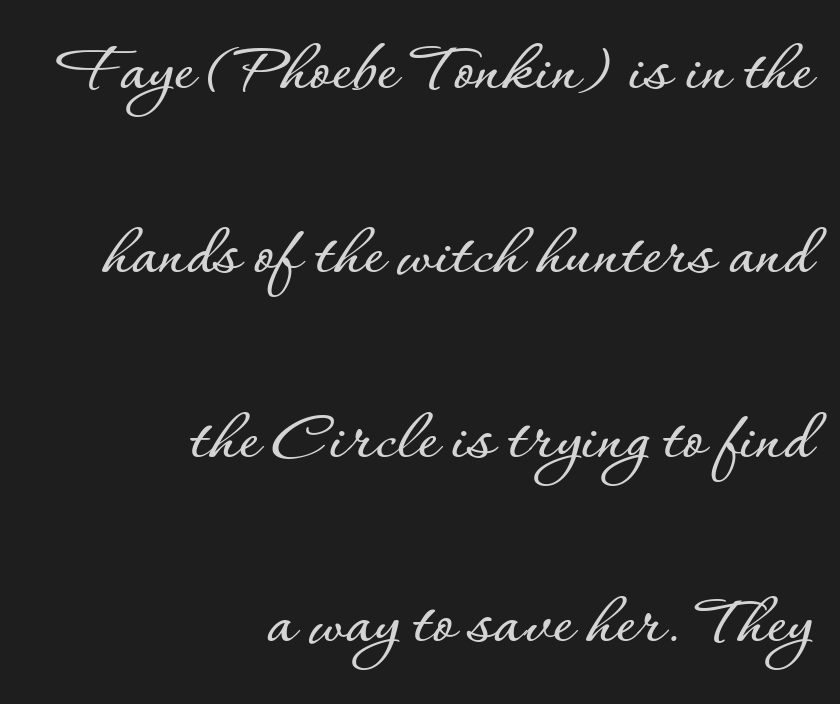
The image shows 75 px text type; set right-aligned, loose line spacing (2.46x), normal letter spacing, not underlined; low stroke contrast and a small x-height.
